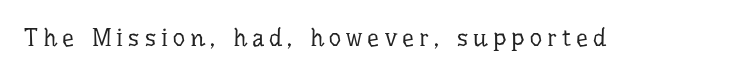
Glyph-to-glyph distance is far greater than everyday printed text. The type sits square on the baseline with zero lean. Stems and bowls with no extra thickness — not bold. Clear beneath every line of the passage.
